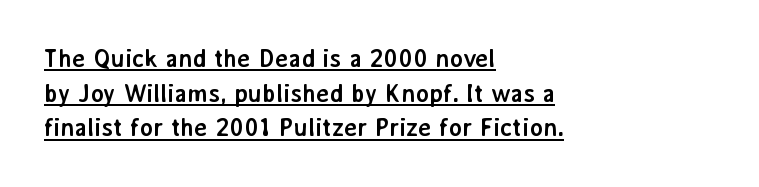
{"italic": "no", "bold": "yes", "underline": "yes", "align": "left", "line_spacing": "normal", "line_spacing_ratio": 1.39, "letter_spacing": "normal", "letter_spacing_em": 0.0, "glyph_px": 25}
